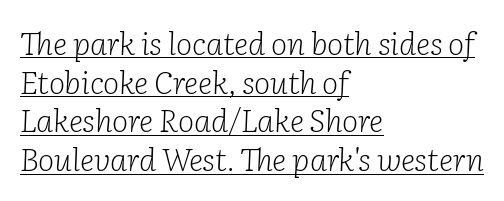
Q: Is the text bold? A: No.
Q: Is the text italic (slanted)? A: Yes, it leans right by about 2 degrees.
Q: Is the typeface a serif or a sans-serif typeface? A: Serif.
Q: Is the text underlined? A: Yes.
Q: How is the paragraph aligned? A: Left-aligned.
Q: Is the spacing between letters normal or unusually wide? A: Normal.
Q: Is the spacing between lines tight, normal or loose? A: Normal.
Q: Width (condensed, normal, or wide)? A: Normal.
Q: Stroke contrast? A: Low.
Q: x-height? A: Medium.
Q: Monospaced? A: No.
